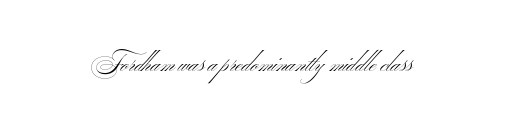
{"bold": "no", "underline": "no", "letter_spacing": "normal", "letter_spacing_em": 0.0, "glyph_px": 24}
